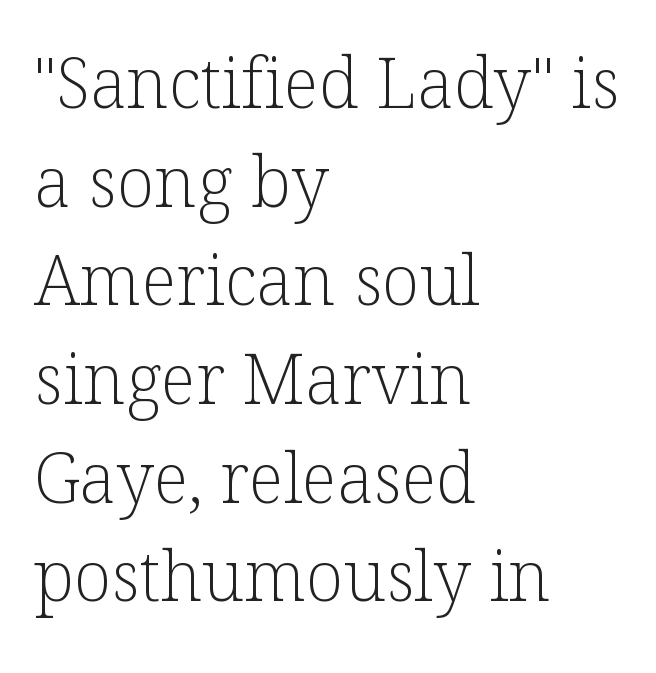
Reading down the column, the eye jumps a familiar distance to each next line. Unlike a clean sans, this face finishes its strokes with serifs. Proportional: the letters do not fall into vertical columns. Standard letterfit; no display-style spreading of the glyphs.
